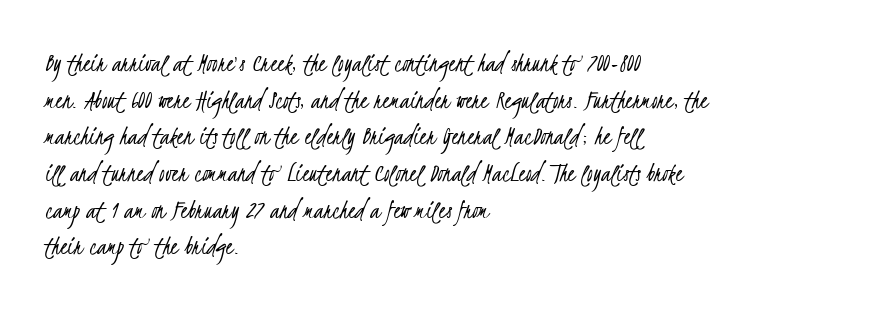
On a weight scale, this lands at 450 or below. Looks like regular typesetting: each glyph gets only the width it needs. Just letters on the line, the space beneath them empty. Compared with typical paragraphs, the rows here are spaced about the same. No feet cap the strokes, marking this as sans-serif type.
